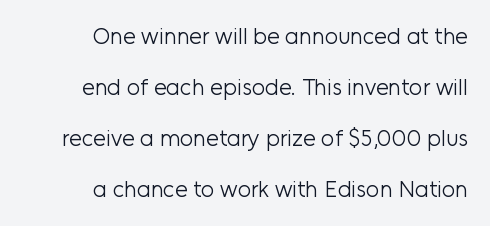
The image shows 23 px text type, upright; set right-aligned, loose line spacing (2.22x), normal letter spacing, not underlined.
